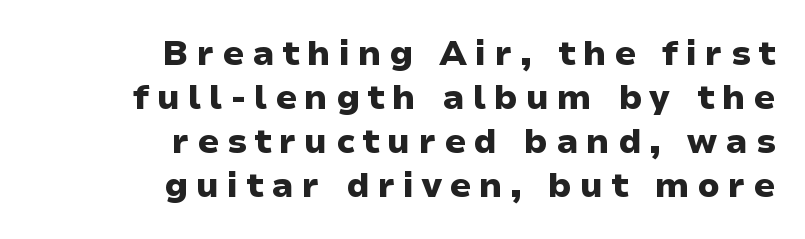
The image shows 34 px heavy, wide sans-serif type, upright; set right-aligned, normal line spacing (1.29x), unusually wide letter spacing (+0.23 em), not underlined; low stroke contrast and a medium x-height.
